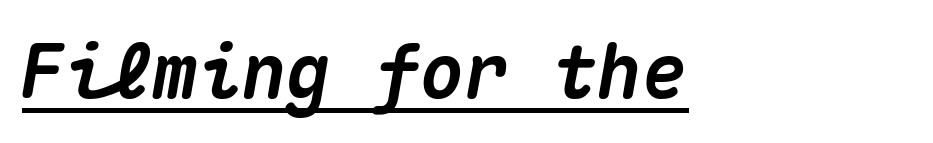
The image shows 74 px heavy type, italic (leaning right), monospaced; set left-aligned, normal letter spacing, underlined; medium stroke contrast and a medium x-height.
